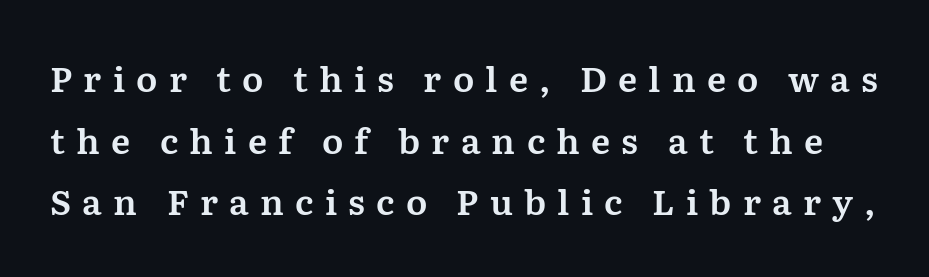
Note: serifs present on the glyphs. Character widths vary here, with narrow letters taking less room than wide ones. Letter spacing: wide. If you drew a line through each stem, it would be perfectly vertical. Underline: absent.
